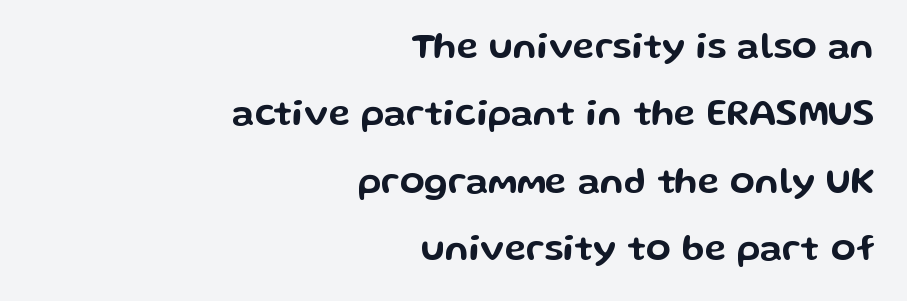
{"serif": "no", "italic": "no", "width": "wide", "stroke_contrast": "low", "x_height": "medium", "monospaced": "no", "underline": "no", "align": "right", "line_spacing_ratio": 1.87, "letter_spacing": "normal", "letter_spacing_em": 0.0, "glyph_px": 36}
